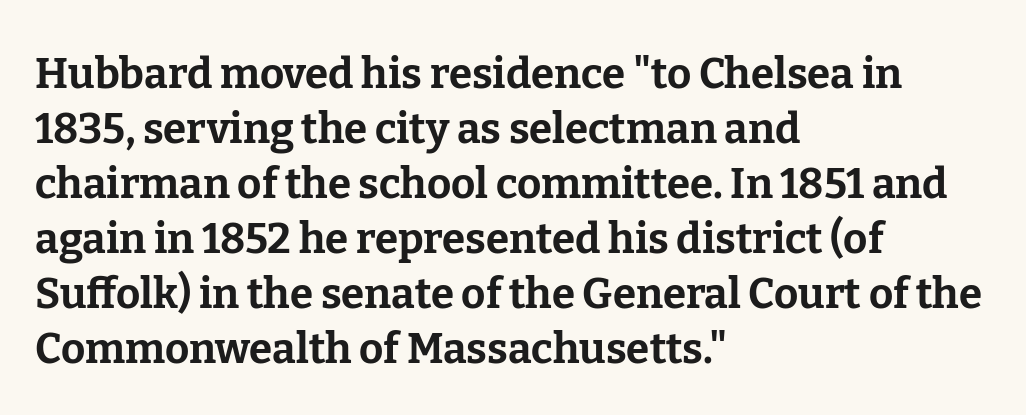
{"serif": "yes", "italic": "no", "bold": "yes", "weight": "bold", "width": "normal", "stroke_contrast": "low", "x_height": "medium", "monospaced": "no", "underline": "no", "align": "left", "line_spacing": "normal", "line_spacing_ratio": 1.31, "letter_spacing": "normal", "letter_spacing_em": 0.0, "glyph_px": 42}
